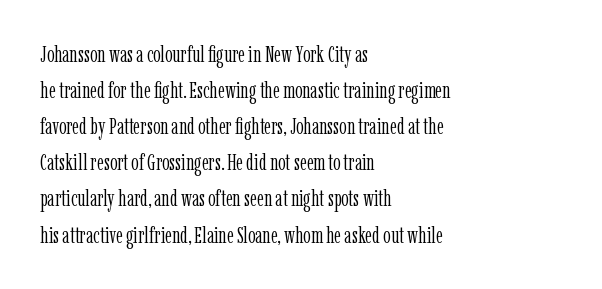
The image shows 23 px text type, upright; set left-aligned, normal line spacing (1.57x), normal letter spacing, not underlined.
